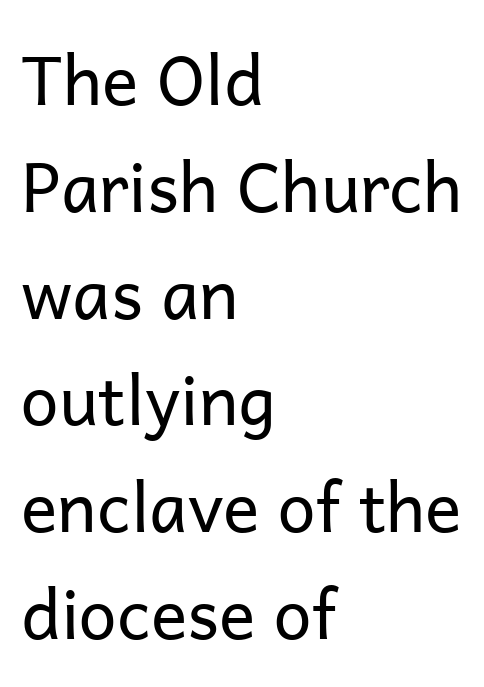
The image shows 68 px regular-weight sans-serif type, upright; set left-aligned, normal line spacing (1.57x), normal letter spacing, not underlined; low stroke contrast and a medium x-height.
